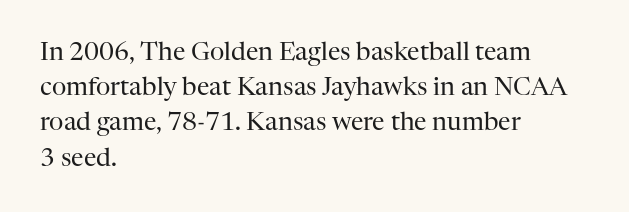
Q: Is the text bold? A: No.
Q: Is the text italic (slanted)? A: No, it is upright.
Q: Is the text underlined? A: No.
Q: How is the paragraph aligned? A: Left-aligned.
Q: Is the spacing between letters normal or unusually wide? A: Normal.
Q: Is the spacing between lines tight, normal or loose? A: Normal.
